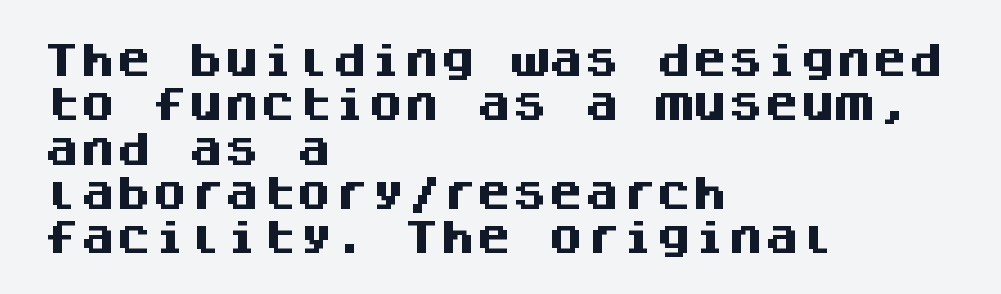
The image shows 36 px heavy sans-serif type, upright, monospaced; set left-aligned, line spacing 1.23x, normal letter spacing, not underlined; medium stroke contrast and a large x-height.
